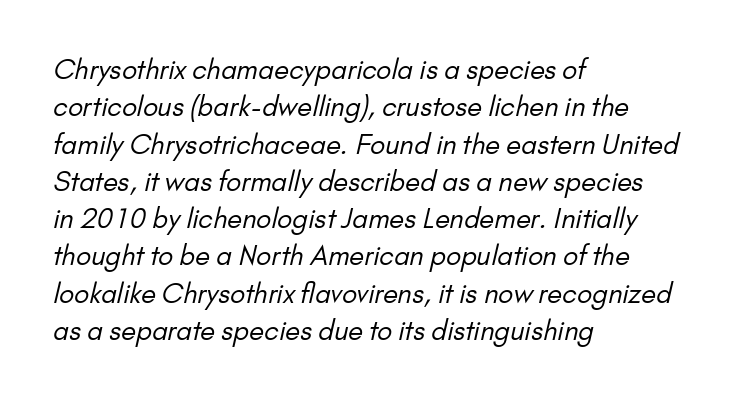
{"bold": "no", "underline": "no", "align": "left", "line_spacing": "normal", "line_spacing_ratio": 1.38, "letter_spacing": "normal", "letter_spacing_em": 0.0, "glyph_px": 27}
